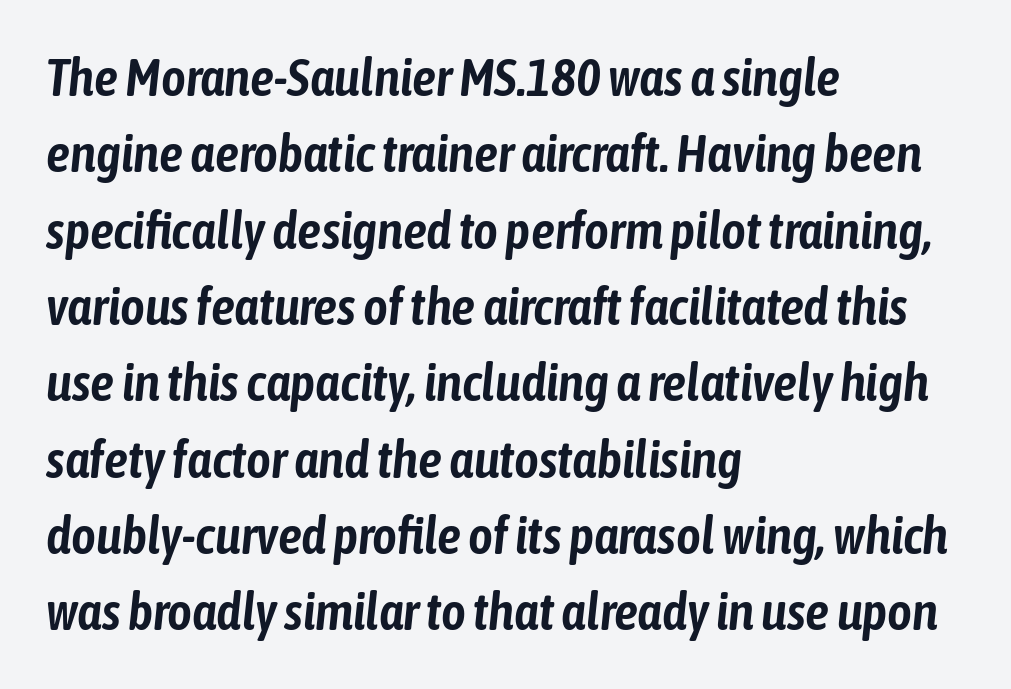
{"italic": "yes", "lean": "right", "slant_degrees": 6, "width": "condensed", "stroke_contrast": "low", "x_height": "medium", "monospaced": "no", "underline": "no", "align": "left", "line_spacing": "normal", "line_spacing_ratio": 1.44, "letter_spacing": "normal", "letter_spacing_em": 0.0, "glyph_px": 53}
